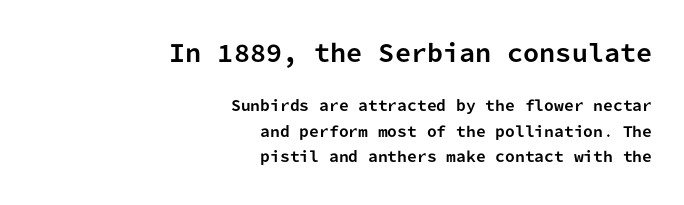
What weight is shown? A full bold with thick strokes. Each line ends at the same right margin while the left side varies. A student would notice the top passage is typeset larger than what follows. These lines keep a tight, regular rhythm from letter to letter. Decoration check: the copy has no underline.
